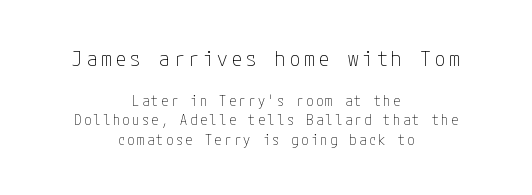
The block of text has a typical density, with ordinary space between rows. Is the block centered? Yes — each line is placed symmetrically about the middle. Two sizes are in play, and the larger belongs to the first block. Is the type heavy? It reads as light-to-regular instead.
